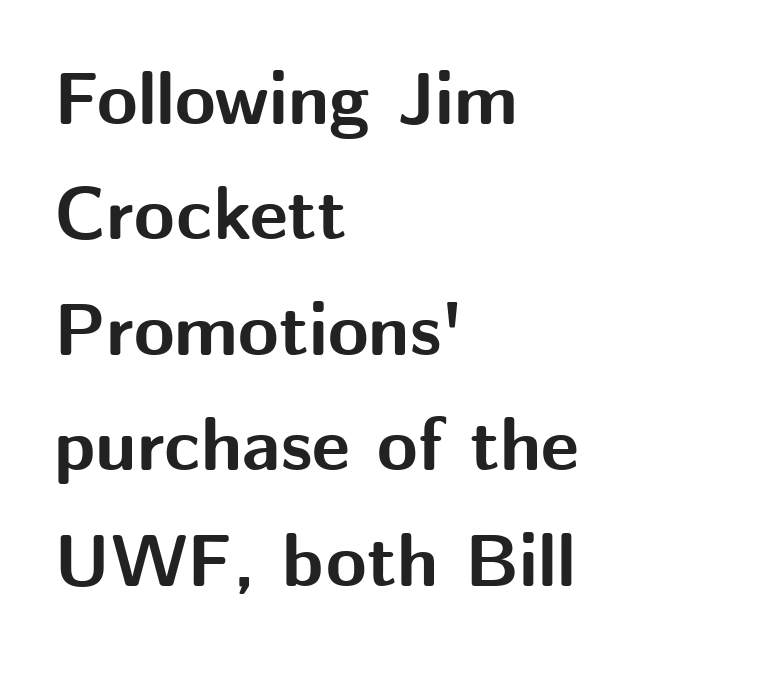
The lines in this sample share a left origin and differ only in where they stop. The glyphs have the mass of a bold cut. Rows of type keep a routine distance in the vertical direction. The horizontal fit of the characters is conventional and even.
